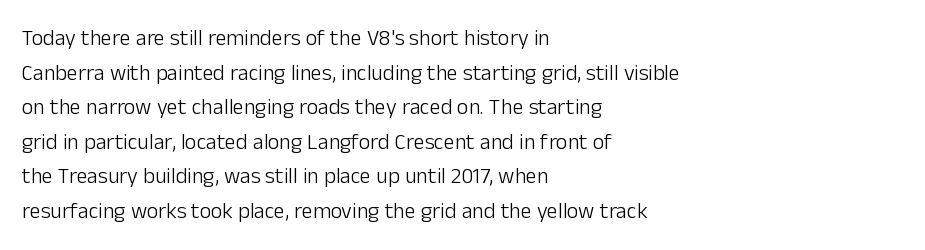
Which margin do the lines hug? The left one — the right edge is uneven. This is roman type, the default non-slanted kind. Summary of vertical rhythm: regular, with standard interline spacing. These glyphs show unthickened strokes, regular width or finer. The rendering keeps characters at their native spacing. The gap between lines stays unmarked.
